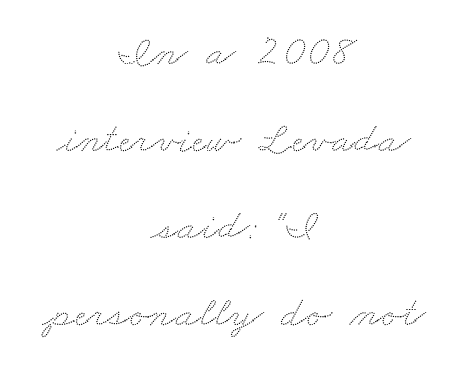
The image shows 44 px wide type; set centered, loose line spacing (1.98x), normal letter spacing, not underlined; low stroke contrast and a small x-height.
